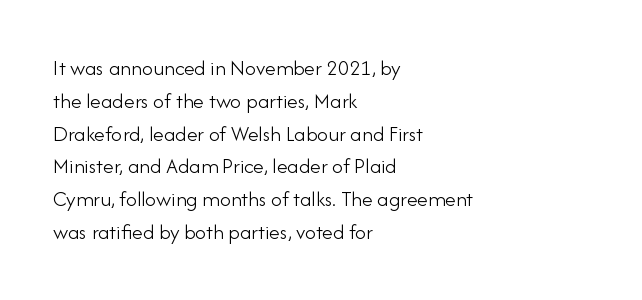
The image shows 22 px text type, upright; set left-aligned, normal line spacing (1.49x), normal letter spacing, not underlined.
